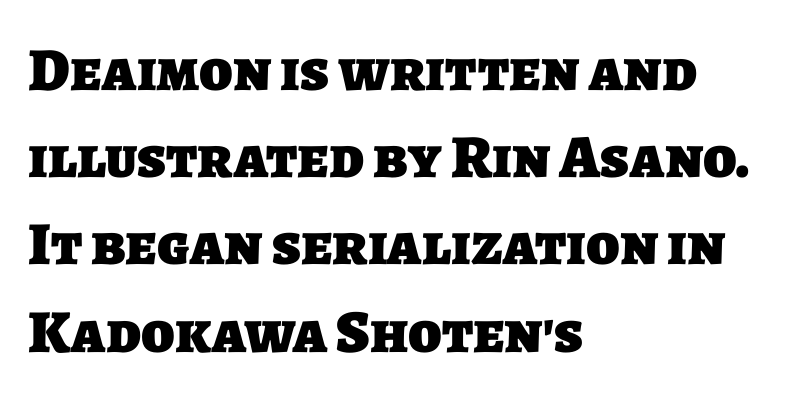
{"serif": "no", "bold": "yes", "weight": "heavy", "width": "normal", "stroke_contrast": "low", "x_height": "large", "monospaced": "no", "underline": "no", "align": "left", "line_spacing": "normal", "line_spacing_ratio": 1.43, "letter_spacing": "normal", "letter_spacing_em": 0.0, "glyph_px": 61}
